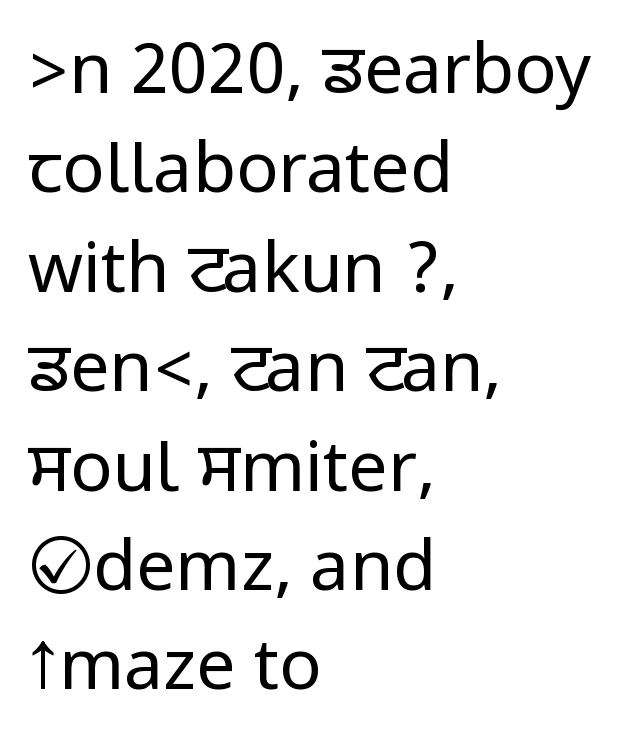
Check under the words: just untouched page. Every row of glyphs begins at an identical x-position on the left. Is the type heavy? It reads as light-to-regular instead. Regular leading. Ascenders rise straight up at ninety degrees.
